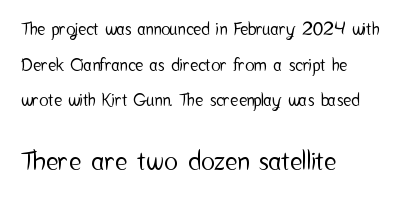
Q: Is the text italic (slanted)? A: No, it is upright.
Q: Is the text underlined? A: No.
Q: How is the paragraph aligned? A: Left-aligned.
Q: Is the spacing between letters normal or unusually wide? A: Normal.
Q: Is the spacing between lines tight, normal or loose? A: Loose.
Q: Which block of text is set in a larger size, the first (top) or the second (bottom)? A: The second (bottom) one.
